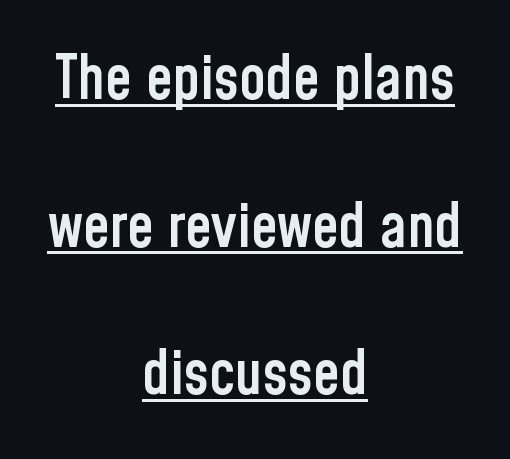
Q: Is the text bold? A: Semi-bold.
Q: Is the text italic (slanted)? A: No, it is upright.
Q: Is the typeface a serif or a sans-serif typeface? A: Sans-serif.
Q: Is the text underlined? A: Yes.
Q: How is the paragraph aligned? A: Centered.
Q: Is the spacing between letters normal or unusually wide? A: Normal.
Q: Is the spacing between lines tight, normal or loose? A: Loose.
Q: Width (condensed, normal, or wide)? A: Condensed.
Q: Stroke contrast? A: Low.
Q: x-height? A: Medium.
Q: Monospaced? A: No.
